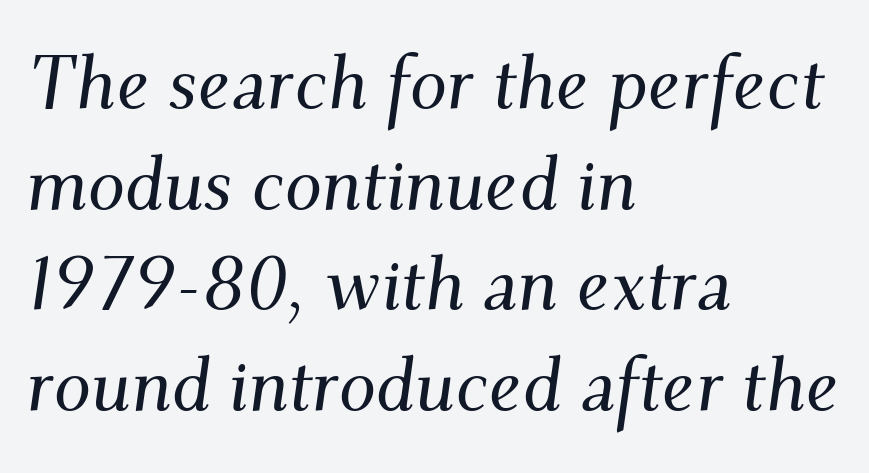
Q: Is the text italic (slanted)? A: Yes, it leans right by about 9 degrees.
Q: Is the typeface a serif or a sans-serif typeface? A: Serif.
Q: Is the text underlined? A: No.
Q: How is the paragraph aligned? A: Left-aligned.
Q: Is the spacing between letters normal or unusually wide? A: Normal.
Q: Is the spacing between lines tight, normal or loose? A: Normal.
Q: Width (condensed, normal, or wide)? A: Normal.
Q: Stroke contrast? A: Medium.
Q: x-height? A: Small.
Q: Monospaced? A: No.
